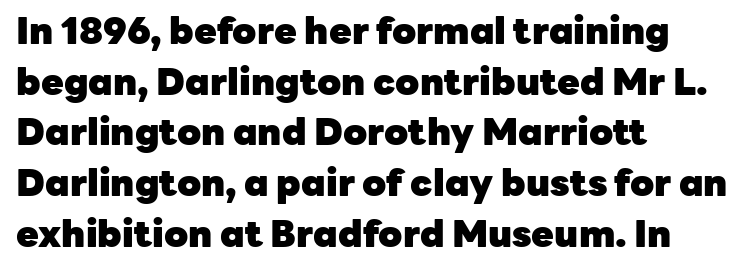
The image shows 37 px heavy sans-serif type, upright; set left-aligned, normal line spacing (1.37x), normal letter spacing, not underlined; low stroke contrast and a medium x-height.
